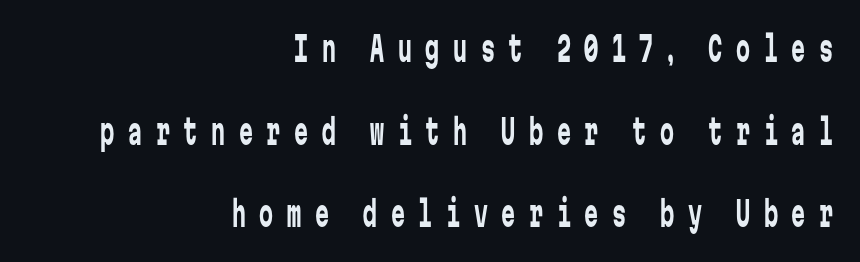
{"serif": "no", "italic": "no", "bold": "no", "weight": "regular", "width": "condensed", "stroke_contrast": "low", "x_height": "medium", "monospaced": "yes", "underline": "no", "align": "right", "line_spacing": "loose", "line_spacing_ratio": 2.36, "letter_spacing": "wide", "letter_spacing_em": 0.39, "glyph_px": 35}
